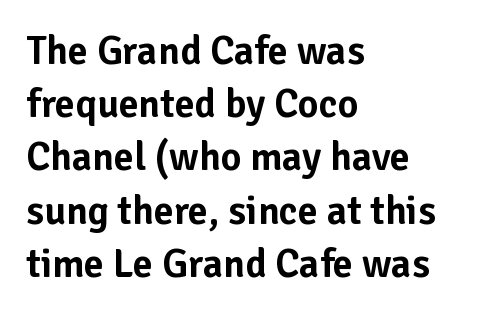
Q: Is the text italic (slanted)? A: No, it is upright.
Q: Is the typeface a serif or a sans-serif typeface? A: Sans-serif.
Q: Is the text underlined? A: No.
Q: How is the paragraph aligned? A: Left-aligned.
Q: Is the spacing between letters normal or unusually wide? A: Normal.
Q: Is the spacing between lines tight, normal or loose? A: Normal.
Q: Width (condensed, normal, or wide)? A: Normal.
Q: Stroke contrast? A: Low.
Q: x-height? A: Medium.
Q: Monospaced? A: No.
